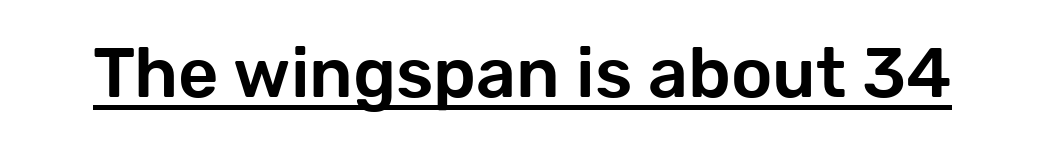
The image shows 70 px sans-serif type, upright; set normal letter spacing, underlined; low stroke contrast and a medium x-height.
